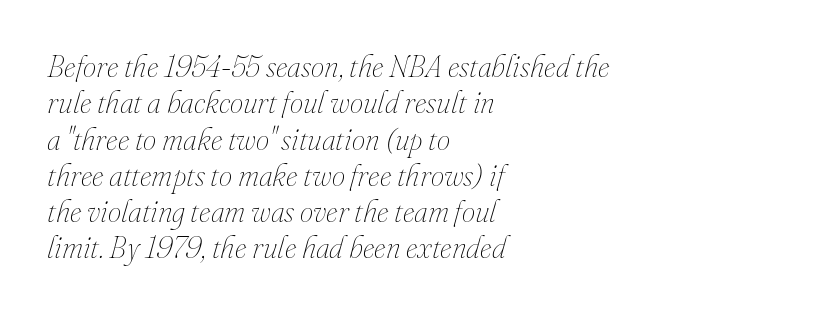
Q: Is the text bold? A: No.
Q: Is the text italic (slanted)? A: Yes, it leans right by about 16 degrees.
Q: Is the text underlined? A: No.
Q: How is the paragraph aligned? A: Left-aligned.
Q: Is the spacing between letters normal or unusually wide? A: Normal.
Q: Width (condensed, normal, or wide)? A: Normal.
Q: Stroke contrast? A: Medium.
Q: x-height? A: Small.
Q: Monospaced? A: No.
